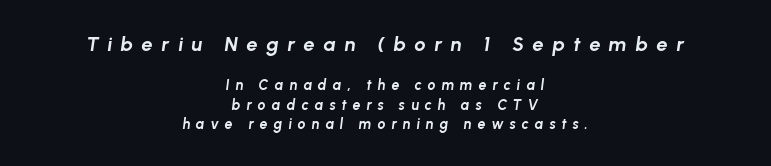
{"italic": "yes", "lean": "right", "slant_degrees": 8, "bold": "yes", "underline": "no", "align": "center", "line_spacing": "normal", "line_spacing_ratio": 1.4, "letter_spacing": "wide", "letter_spacing_em": 0.43, "larger_block": "first", "size_ratio": 1.43, "glyph_px": 20}
